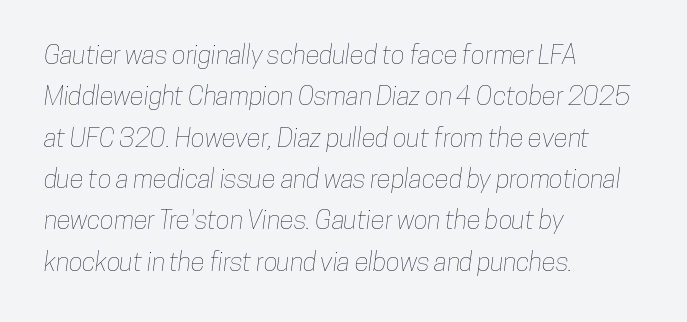
Q: Is the text underlined? A: No.
Q: How is the paragraph aligned? A: Left-aligned.
Q: Is the spacing between letters normal or unusually wide? A: Normal.
Q: Is the spacing between lines tight, normal or loose? A: Normal.
